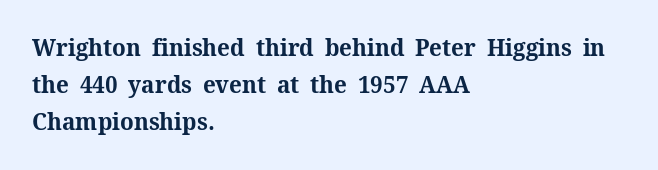
These lines sit exactly where default settings would place them. Descenders are the only things crossing below the line. As a designer I'd log this as weight 700, bold. Where is the straight margin? On the left. The axis of the letterforms is exactly vertical. No extra tracking has been applied to these lines.
